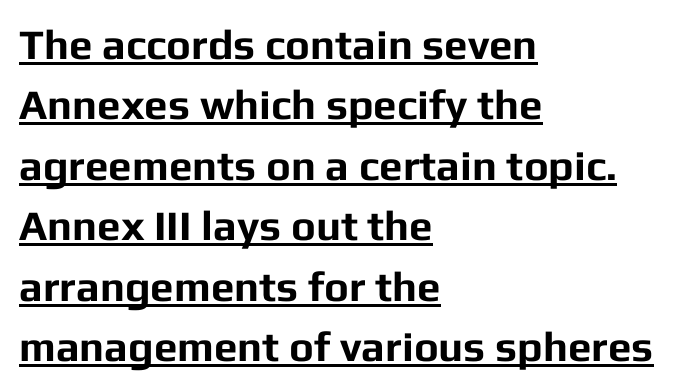
{"serif": "no", "italic": "no", "bold": "yes", "weight": "bold", "width": "normal", "stroke_contrast": "low", "x_height": "medium", "monospaced": "no", "underline": "yes", "align": "left", "line_spacing": "normal", "line_spacing_ratio": 1.44, "letter_spacing": "normal", "letter_spacing_em": 0.0, "glyph_px": 42}
